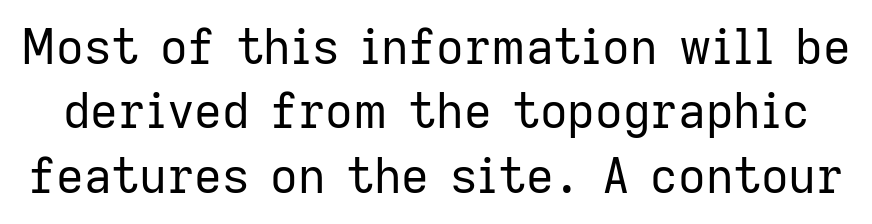
Q: Is the text bold? A: No.
Q: Is the text italic (slanted)? A: No, it is upright.
Q: Is the typeface a serif or a sans-serif typeface? A: Sans-serif.
Q: Is the text underlined? A: No.
Q: Is the spacing between letters normal or unusually wide? A: Normal.
Q: Is the spacing between lines tight, normal or loose? A: Normal.
Q: Width (condensed, normal, or wide)? A: Normal.
Q: Stroke contrast? A: Low.
Q: x-height? A: Medium.
Q: Monospaced? A: No.
